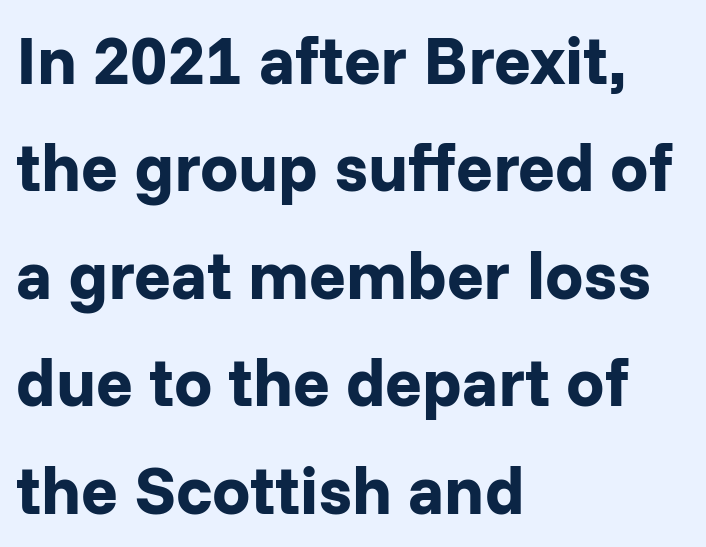
Q: Is the text bold? A: Yes.
Q: Is the text italic (slanted)? A: No, it is upright.
Q: Is the typeface a serif or a sans-serif typeface? A: Sans-serif.
Q: Is the text underlined? A: No.
Q: How is the paragraph aligned? A: Left-aligned.
Q: Is the spacing between letters normal or unusually wide? A: Normal.
Q: Is the spacing between lines tight, normal or loose? A: Normal.
Q: Width (condensed, normal, or wide)? A: Normal.
Q: Stroke contrast? A: Low.
Q: x-height? A: Medium.
Q: Monospaced? A: No.
